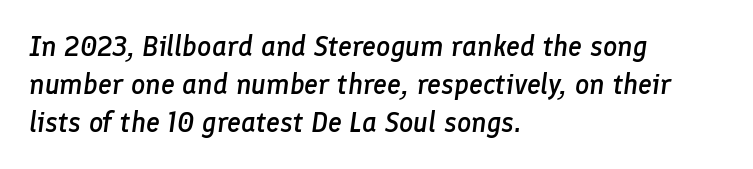
Q: Is the text bold? A: Semi-bold.
Q: Is the text italic (slanted)? A: Yes, it leans right by about 8 degrees.
Q: Is the text underlined? A: No.
Q: How is the paragraph aligned? A: Left-aligned.
Q: Is the spacing between letters normal or unusually wide? A: Normal.
Q: Is the spacing between lines tight, normal or loose? A: Normal.
Q: Width (condensed, normal, or wide)? A: Normal.
Q: Stroke contrast? A: Low.
Q: x-height? A: Medium.
Q: Monospaced? A: No.
